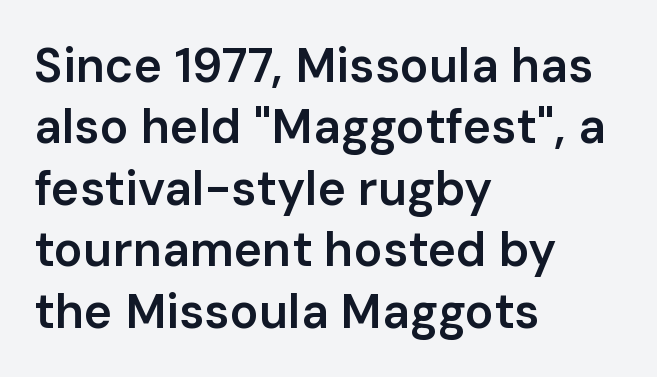
{"serif": "no", "italic": "no", "bold": "semi", "weight": "semibold", "width": "normal", "stroke_contrast": "low", "x_height": "medium", "monospaced": "no", "underline": "no", "align": "left", "line_spacing": "normal", "line_spacing_ratio": 1.28, "letter_spacing": "normal", "letter_spacing_em": 0.0, "glyph_px": 48}
